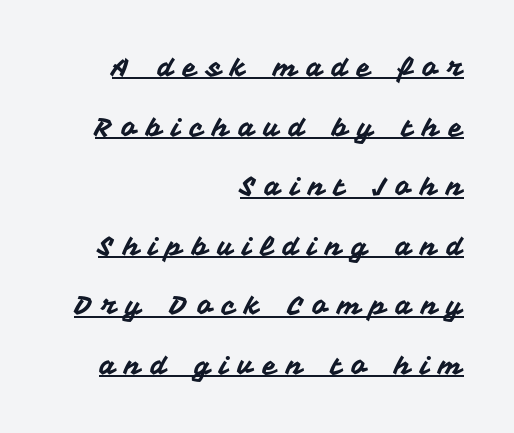
The image shows 26 px text type; set right-aligned, loose line spacing (2.29x), unusually wide letter spacing (+0.36 em), underlined.
